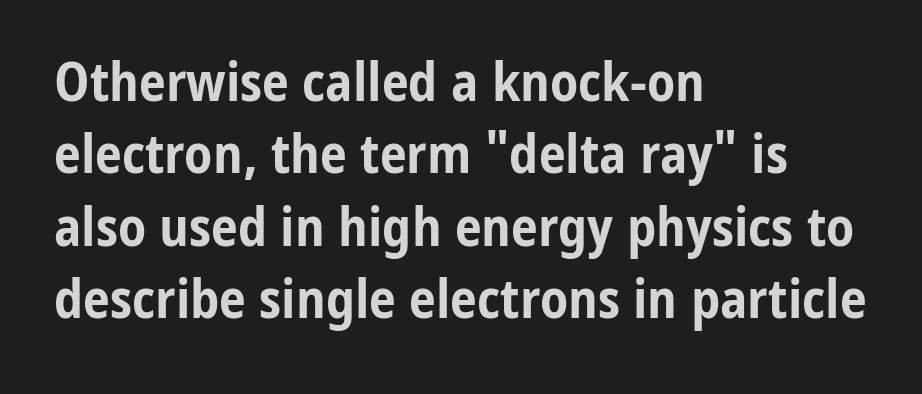
The image shows 54 px bold, condensed sans-serif type, upright; set left-aligned, normal line spacing (1.34x), normal letter spacing, not underlined; low stroke contrast and a medium x-height.
